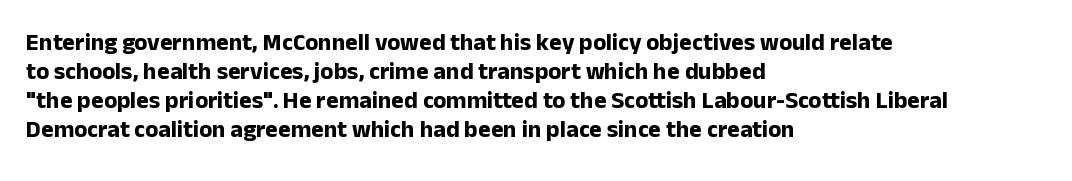
{"italic": "no", "bold": "yes", "underline": "no", "align": "left", "line_spacing_ratio": 1.21, "letter_spacing": "normal", "letter_spacing_em": 0.0, "glyph_px": 24}
